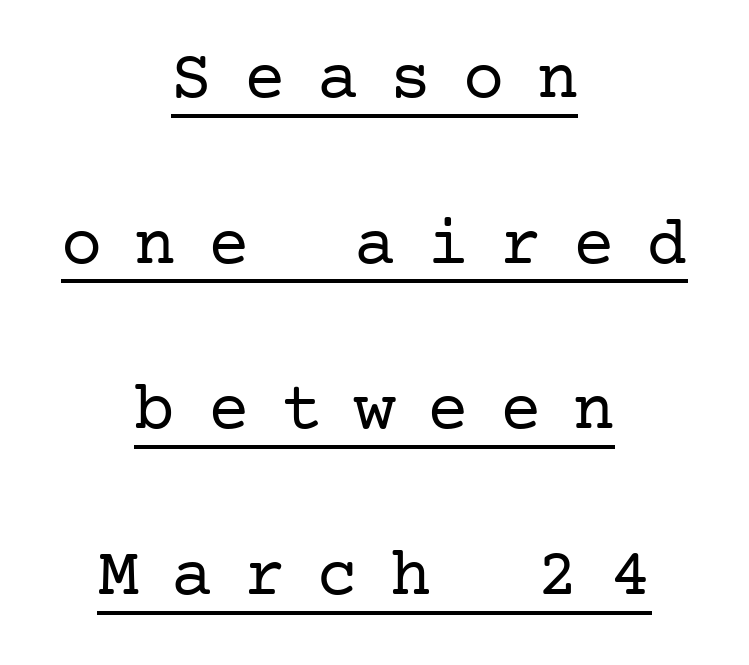
{"serif": "yes", "italic": "no", "bold": "no", "weight": "regular", "width": "normal", "stroke_contrast": "low", "x_height": "medium", "underline": "yes", "align": "center", "line_spacing": "loose", "line_spacing_ratio": 2.4, "letter_spacing": "wide", "letter_spacing_em": 0.46, "glyph_px": 69}
